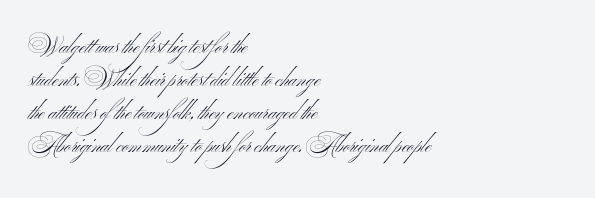
Q: Is the text bold? A: No.
Q: Is the text italic (slanted)? A: Yes.
Q: Is the text underlined? A: No.
Q: How is the paragraph aligned? A: Left-aligned.
Q: Is the spacing between letters normal or unusually wide? A: Normal.
Q: Is the spacing between lines tight, normal or loose? A: Normal.
